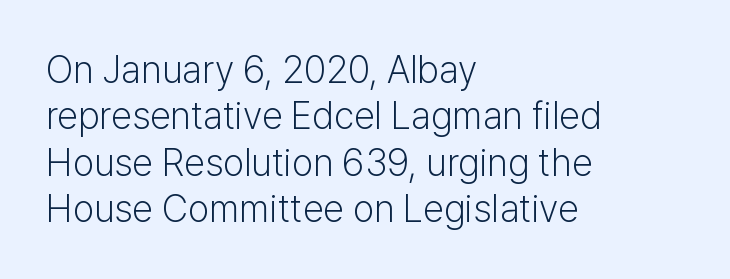
The type is set solid horizontally, with unmodified tracking. The rendering anchors every line to the left-hand side. Each row of text sits above clean, open space. Note: no serifs on the glyphs.
